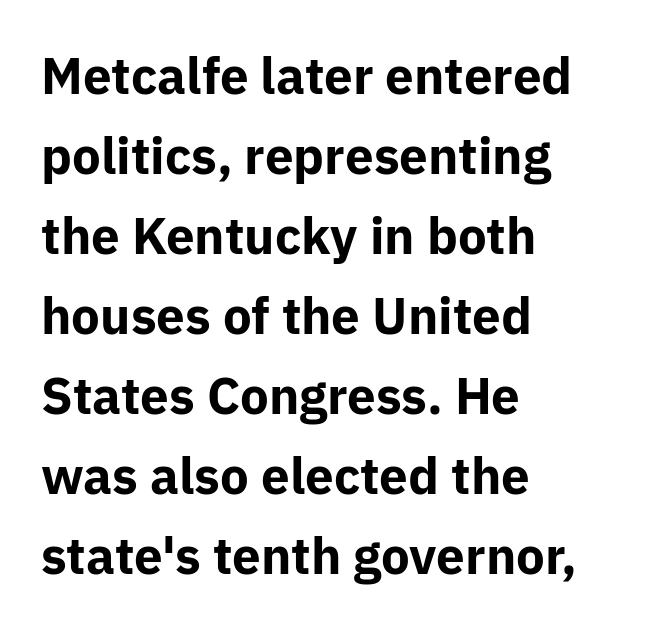
The image shows 51 px bold sans-serif type, upright; set left-aligned, normal line spacing (1.57x), normal letter spacing, not underlined; low stroke contrast and a medium x-height.
